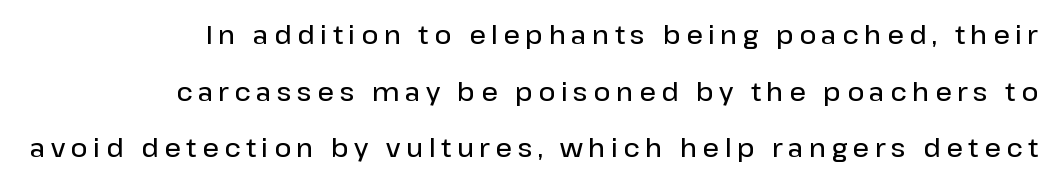
The image shows 26 px text type, upright; set right-aligned, loose line spacing (2.18x), unusually wide letter spacing (+0.21 em), not underlined.
